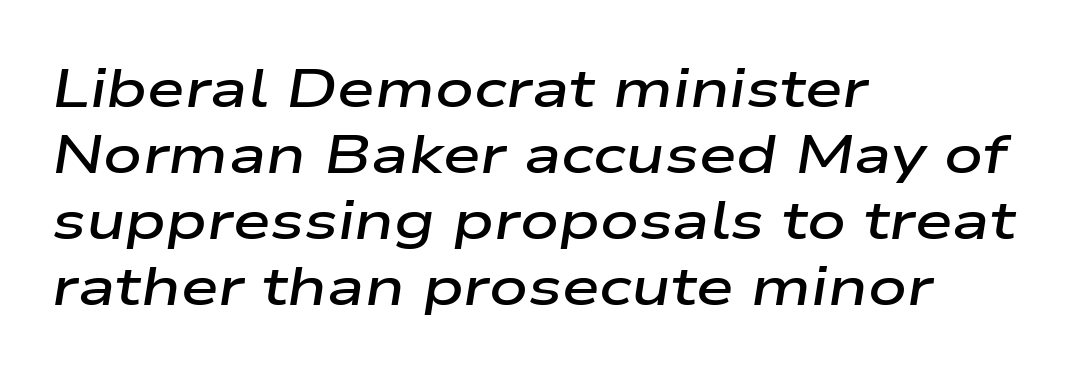
The image shows 54 px semibold, wide type, italic (leaning right); set left-aligned, line spacing 1.22x, normal letter spacing, not underlined; low stroke contrast and a medium x-height.
